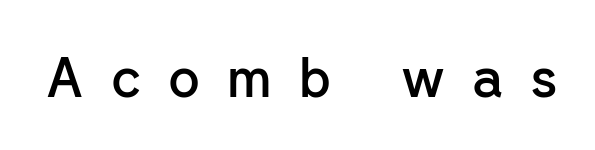
Nope, not italic — everything's standing straight. The type family on display is of the sans-serif kind. The rendering inserts visible extra space after every character. I'd describe the lettering as semibold — firm but not a full bold. Think of a printed novel: that variable character pitch is what you see here.
